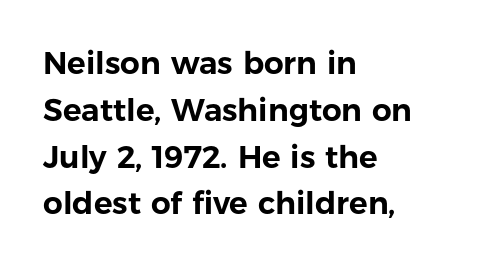
{"serif": "no", "italic": "no", "width": "normal", "stroke_contrast": "low", "x_height": "medium", "monospaced": "no", "underline": "no", "align": "left", "line_spacing": "normal", "line_spacing_ratio": 1.51, "letter_spacing": "normal", "letter_spacing_em": 0.0, "glyph_px": 31}
